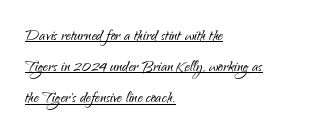
The weight tops out at a normal text grade. The paragraph has a hard left edge and a soft right edge. The leading is moderate, giving the passage an even texture. Check the space under the baseline: a stroke is drawn there.
